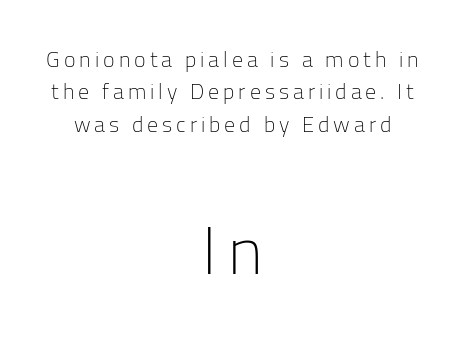
Posture: straight, roman, zero tilt. Character widths vary here, with narrow letters taking less room than wide ones. Does the copy run flush right? No — it is centered line by line. The passage shown is not bold in any degree. Compared with typical paragraphs, the rows here are spaced about the same. Reading top to bottom, the characters get bigger at the block break.
